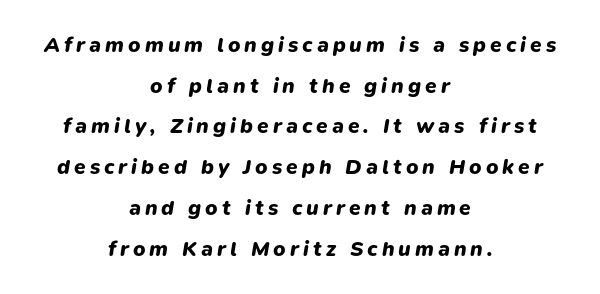
{"italic": "yes", "lean": "right", "slant_degrees": 9, "bold": "yes", "underline": "no", "align": "center", "line_spacing": "loose", "line_spacing_ratio": 1.94, "glyph_px": 21}
